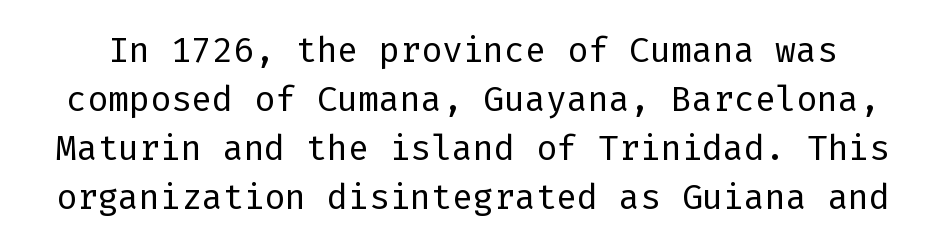
This reads as an unemphasized weight, regular at the heaviest. The passage shown is typed in a monospace face where columns stay perfectly aligned. The letters stand straight up with perfectly vertical stems. Default kerning and tracking; the words read as compact shapes. Nobody drew a line under any word here. Examine the stroke ends and you'll find no serifs.
